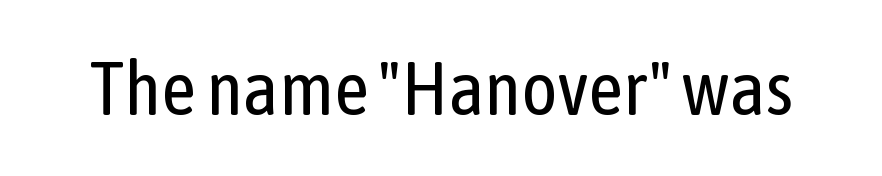
Weight class: somewhere from thin through regular. Every stem runs plumb, perpendicular to the baseline. The designer went with a sans here, leaving each stem footless. Characters follow at the spacing the type designer built in.
